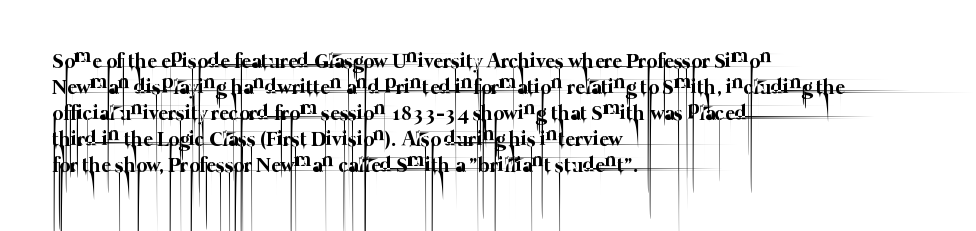
Q: Is the text bold? A: No.
Q: Is the text underlined? A: No.
Q: How is the paragraph aligned? A: Left-aligned.
Q: Is the spacing between letters normal or unusually wide? A: Normal.
